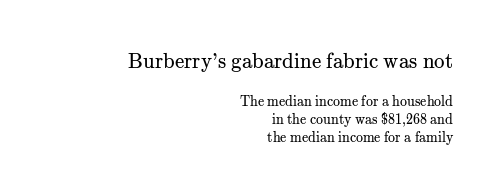
{"italic": "no", "bold": "no", "underline": "no", "align": "right", "line_spacing": "normal", "line_spacing_ratio": 1.29, "letter_spacing": "normal", "letter_spacing_em": 0.0, "larger_block": "first", "size_ratio": 1.5, "glyph_px": 21}
